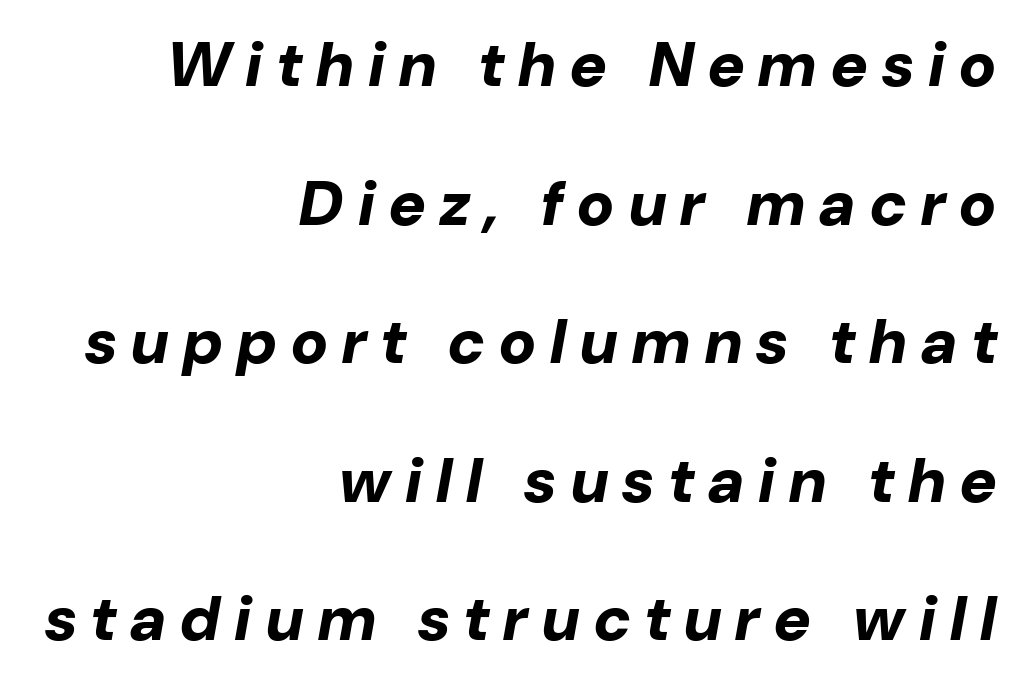
The image shows 63 px bold type, italic (leaning right); set right-aligned, loose line spacing (2.2x), unusually wide letter spacing (+0.23 em), not underlined; low stroke contrast and a medium x-height.
